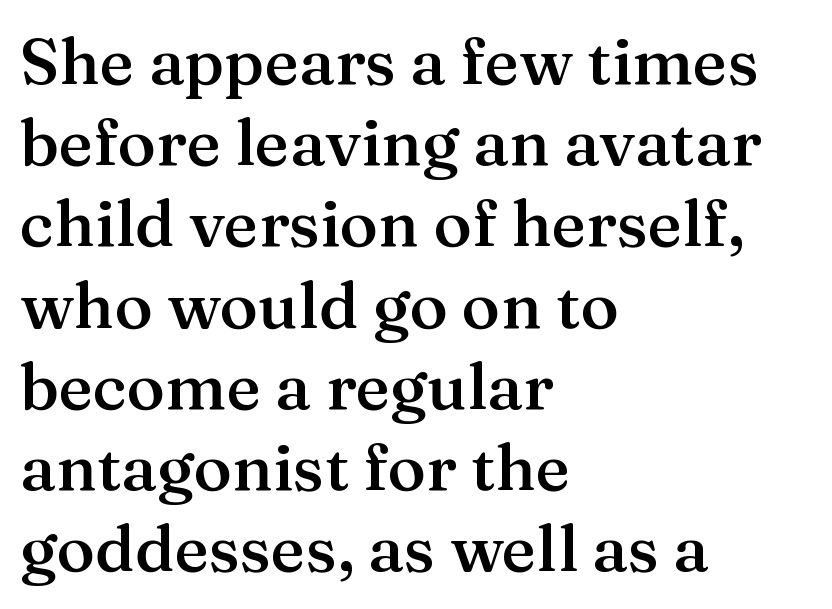
Q: Is the text bold? A: Semi-bold.
Q: Is the text italic (slanted)? A: No, it is upright.
Q: Is the typeface a serif or a sans-serif typeface? A: Serif.
Q: Is the text underlined? A: No.
Q: How is the paragraph aligned? A: Left-aligned.
Q: Is the spacing between letters normal or unusually wide? A: Normal.
Q: Is the spacing between lines tight, normal or loose? A: Normal.
Q: Width (condensed, normal, or wide)? A: Normal.
Q: Stroke contrast? A: Medium.
Q: x-height? A: Medium.
Q: Monospaced? A: No.
